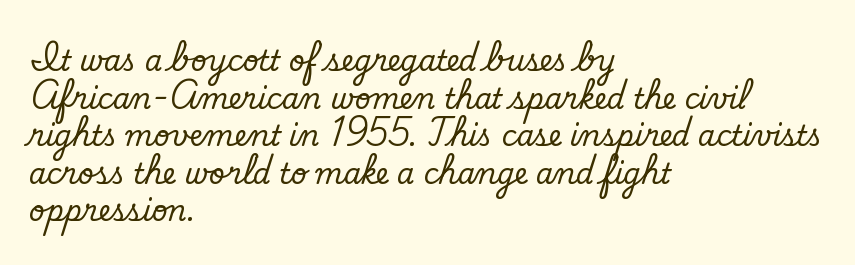
{"serif": "no", "bold": "no", "weight": "regular", "width": "normal", "stroke_contrast": "low", "x_height": "small", "monospaced": "no", "underline": "no", "align": "left", "line_spacing": "normal", "line_spacing_ratio": 1.34, "letter_spacing": "normal", "letter_spacing_em": 0.0, "glyph_px": 28}
